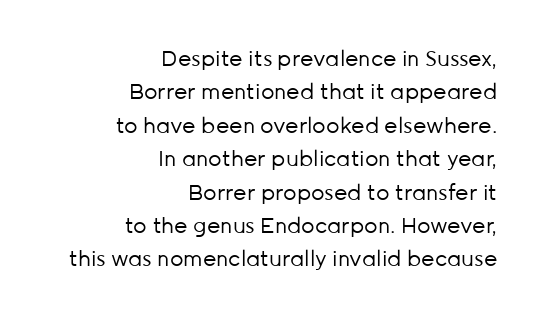
{"italic": "no", "bold": "no", "underline": "no", "align": "right", "line_spacing": "normal", "line_spacing_ratio": 1.59, "letter_spacing": "normal", "letter_spacing_em": 0.0, "glyph_px": 21}
